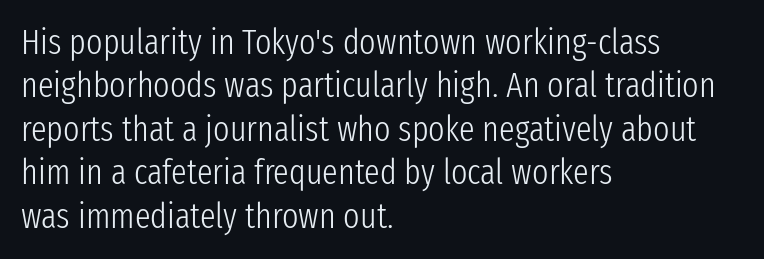
Here the glyphs are tracked normally, forming tight word shapes. The weight tops out at a normal text grade. A typesetter would label this face a sans. If you drew a ruler down the left edge, every line would touch it. Is this a fixed-width face? No — the glyphs have proportional, varying widths. The zone under the glyphs is completely vacant.
